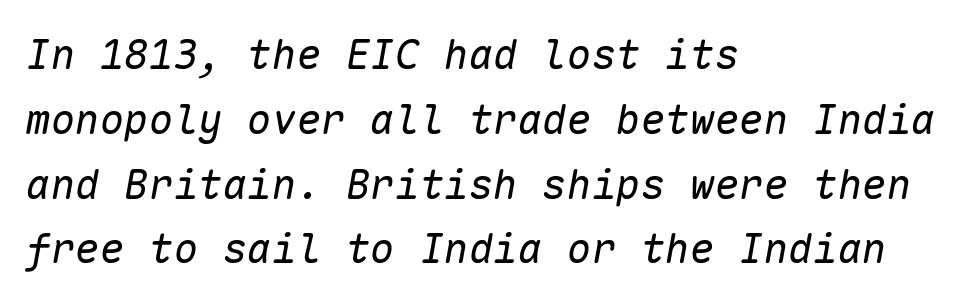
{"italic": "yes", "lean": "right", "slant_degrees": 10, "bold": "no", "weight": "regular", "width": "normal", "stroke_contrast": "low", "x_height": "medium", "monospaced": "yes", "underline": "no", "align": "left", "line_spacing": "normal", "line_spacing_ratio": 1.58, "letter_spacing": "normal", "letter_spacing_em": 0.0, "glyph_px": 41}
